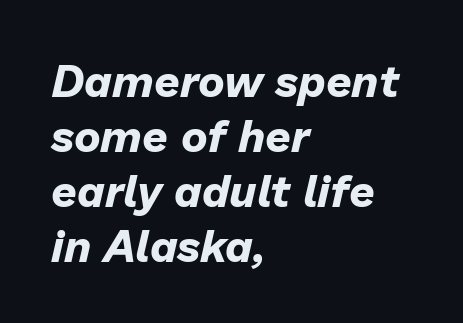
The image shows 45 px bold type, italic (leaning right); set left-aligned, line spacing 1.22x, normal letter spacing, not underlined; low stroke contrast and a medium x-height.
